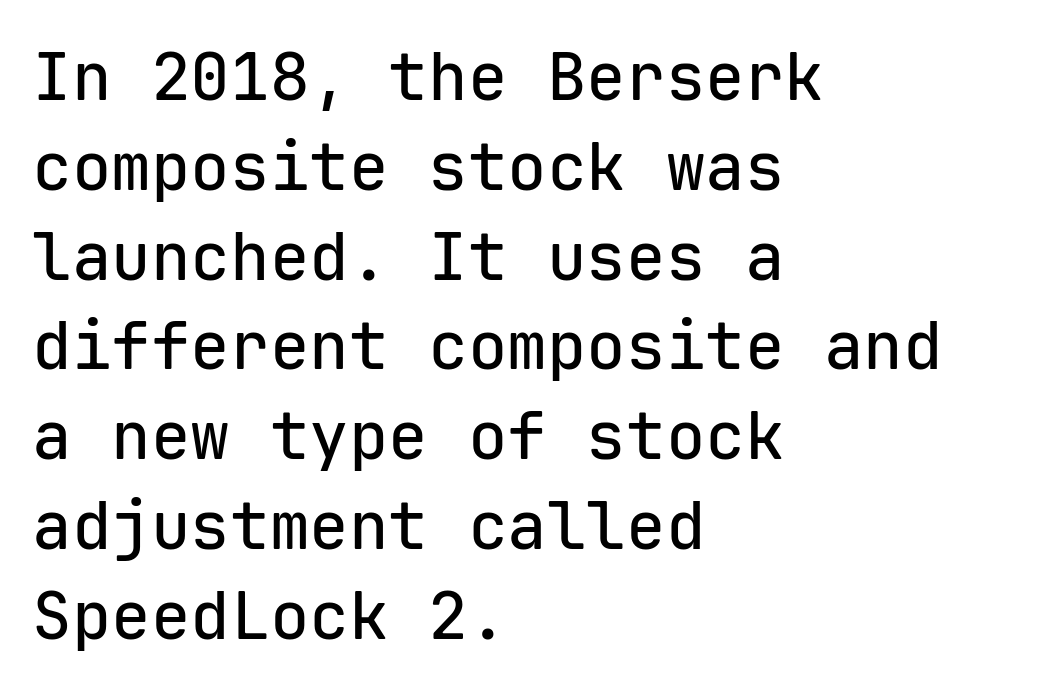
The lettering holds an erect, upright posture throughout. Does the leading feel generous? No, just average. The baseline area is clear. Monospaced: the letters line up in strict vertical columns. Here the glyphs are tracked normally, forming tight word shapes. Visually the block forms a straight wall on the left and a jagged coastline on the right.
